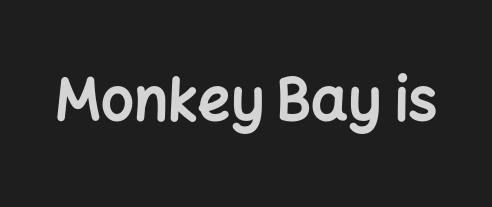
Q: Is the text bold? A: Yes.
Q: Is the text italic (slanted)? A: No, it is upright.
Q: Is the typeface a serif or a sans-serif typeface? A: Sans-serif.
Q: Is the text underlined? A: No.
Q: Is the spacing between letters normal or unusually wide? A: Normal.
Q: Width (condensed, normal, or wide)? A: Normal.
Q: Stroke contrast? A: Low.
Q: x-height? A: Medium.
Q: Monospaced? A: No.
